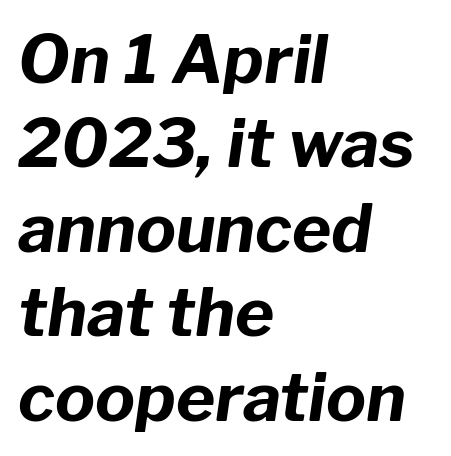
{"italic": "yes", "lean": "right", "slant_degrees": 8, "bold": "yes", "weight": "bold", "width": "normal", "stroke_contrast": "low", "x_height": "medium", "monospaced": "no", "underline": "no", "align": "left", "line_spacing": "normal", "line_spacing_ratio": 1.26, "letter_spacing": "normal", "letter_spacing_em": 0.0, "glyph_px": 67}
